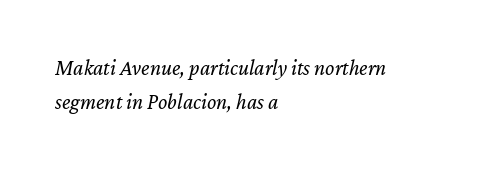
Tall strokes in this sample are angled rather than plumb. Typeset ragged right — the left edge is the straight one. Words appear dense and cohesive because spacing is normal. The font sits on the lighter half of the weight spectrum, regular included. The words here are not underlined.
